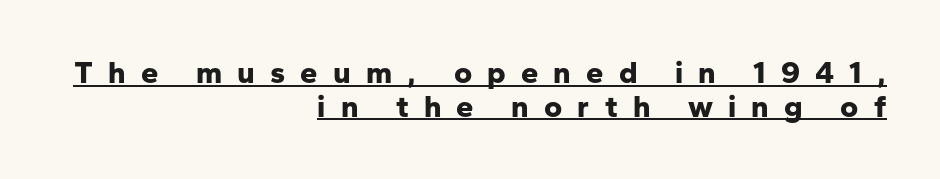
Q: Is the text bold? A: Yes.
Q: Is the text italic (slanted)? A: No, it is upright.
Q: Is the typeface a serif or a sans-serif typeface? A: Sans-serif.
Q: Is the text underlined? A: Yes.
Q: How is the paragraph aligned? A: Right-aligned.
Q: Is the spacing between letters normal or unusually wide? A: Unusually wide.
Q: Is the spacing between lines tight, normal or loose? A: Tight.
Q: Width (condensed, normal, or wide)? A: Normal.
Q: Stroke contrast? A: Low.
Q: x-height? A: Medium.
Q: Monospaced? A: No.
